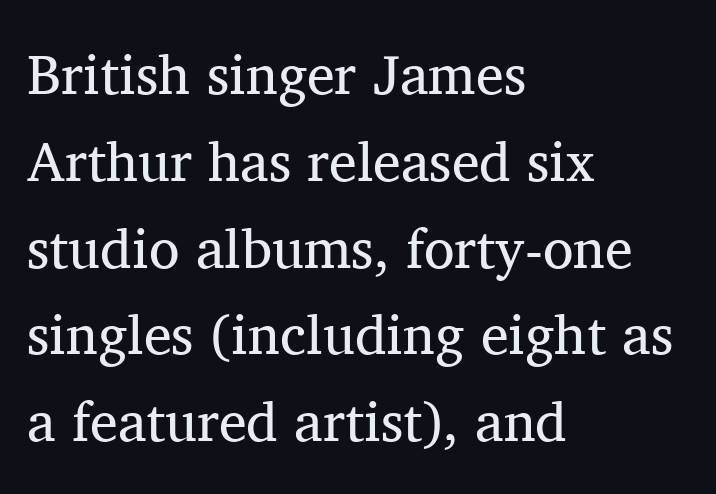
Q: Is the text bold? A: No.
Q: Is the text italic (slanted)? A: No, it is upright.
Q: Is the typeface a serif or a sans-serif typeface? A: Serif.
Q: Is the text underlined? A: No.
Q: How is the paragraph aligned? A: Left-aligned.
Q: Is the spacing between letters normal or unusually wide? A: Normal.
Q: Is the spacing between lines tight, normal or loose? A: Normal.
Q: Width (condensed, normal, or wide)? A: Normal.
Q: Stroke contrast? A: Medium.
Q: x-height? A: Medium.
Q: Monospaced? A: No.
